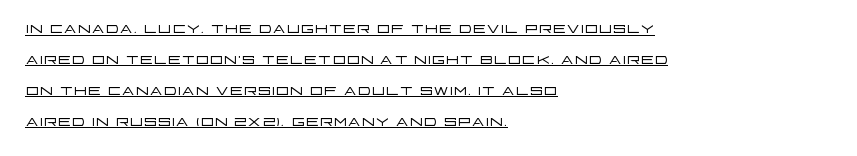
Q: Is the text bold? A: No.
Q: Is the text italic (slanted)? A: No, it is upright.
Q: Is the text underlined? A: Yes.
Q: How is the paragraph aligned? A: Left-aligned.
Q: Is the spacing between letters normal or unusually wide? A: Normal.
Q: Is the spacing between lines tight, normal or loose? A: Normal.
